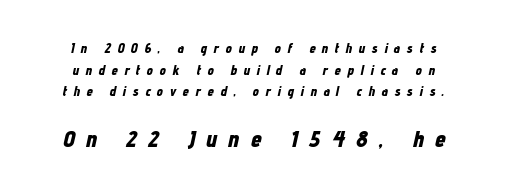
{"italic": "yes", "lean": "right", "slant_degrees": 12, "bold": "yes", "underline": "no", "line_spacing": "normal", "line_spacing_ratio": 1.54, "letter_spacing": "wide", "letter_spacing_em": 0.47, "larger_block": "second", "size_ratio": 1.71, "glyph_px": 24}
